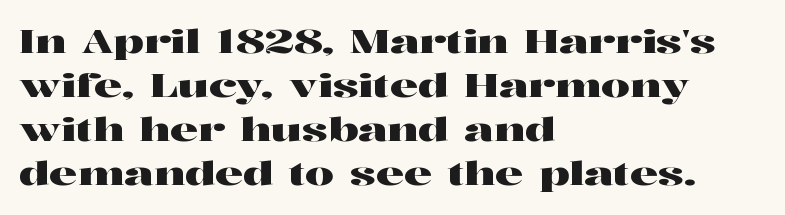
Q: Is the text italic (slanted)? A: No, it is upright.
Q: Is the typeface a serif or a sans-serif typeface? A: Serif.
Q: Is the text underlined? A: No.
Q: How is the paragraph aligned? A: Left-aligned.
Q: Is the spacing between letters normal or unusually wide? A: Normal.
Q: Is the spacing between lines tight, normal or loose? A: Normal.
Q: Width (condensed, normal, or wide)? A: Wide.
Q: Stroke contrast? A: High.
Q: x-height? A: Medium.
Q: Monospaced? A: No.
